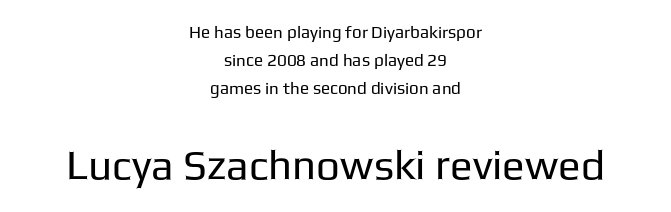
Q: Is the text bold? A: No.
Q: Is the text italic (slanted)? A: No, it is upright.
Q: Is the typeface a serif or a sans-serif typeface? A: Sans-serif.
Q: Is the text underlined? A: No.
Q: How is the paragraph aligned? A: Centered.
Q: Is the spacing between letters normal or unusually wide? A: Normal.
Q: Is the spacing between lines tight, normal or loose? A: Normal.
Q: Which block of text is set in a larger size, the first (top) or the second (bottom)? A: The second (bottom) one.
Q: Width (condensed, normal, or wide)? A: Normal.
Q: Stroke contrast? A: Low.
Q: x-height? A: Medium.
Q: Monospaced? A: No.
